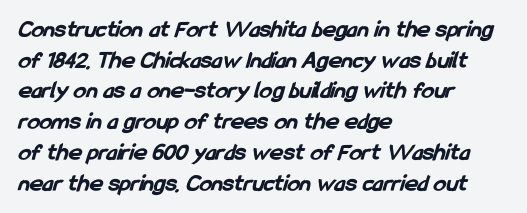
The image shows 25 px bold type; set left-aligned, line spacing 1.23x, normal letter spacing, not underlined.
